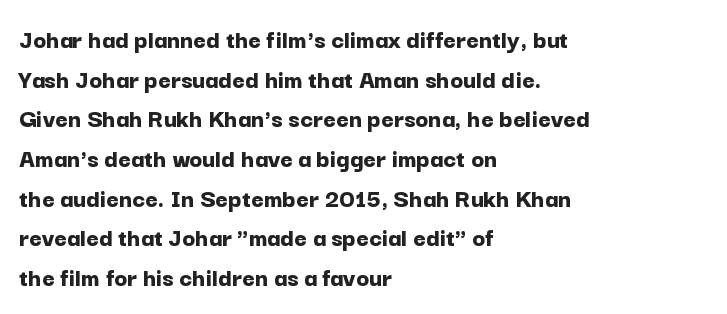
The glyphs are unaccompanied by any horizontal stroke below them. The characters look thick and weighty, a clear bold. Horizontally, the lines are justified to the leading edge only. Successive baselines arrive at the customary interval. Ordinary non-slanted type is in use.
